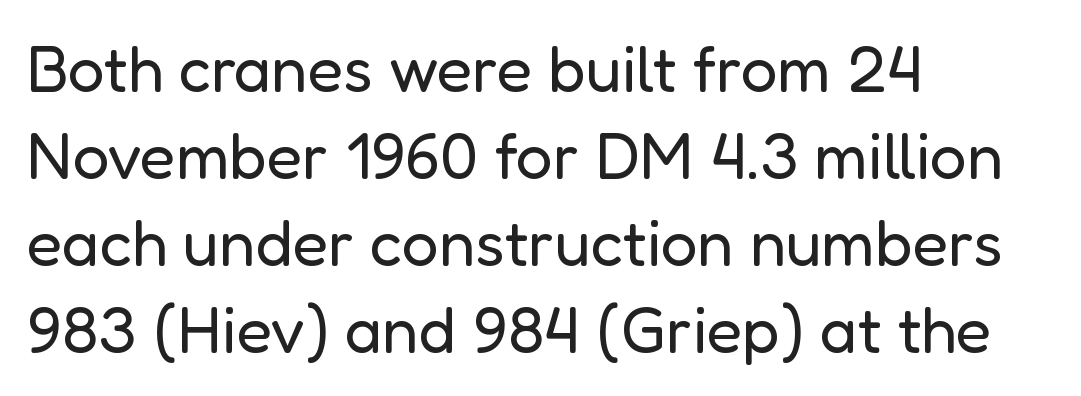
{"serif": "no", "italic": "no", "bold": "no", "weight": "regular", "width": "normal", "stroke_contrast": "low", "x_height": "medium", "monospaced": "no", "underline": "no", "align": "left", "line_spacing": "normal", "line_spacing_ratio": 1.34, "letter_spacing": "normal", "letter_spacing_em": 0.0, "glyph_px": 65}
